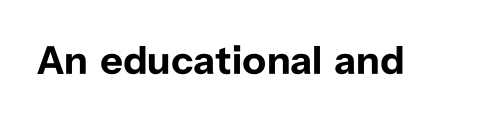
The type is set solid horizontally, with unmodified tracking. Descenders are the only things crossing below the line. Every letter is thick-stroked: bold, no question. Each letter keeps its own natural width here, so spacing adapts to shape.
